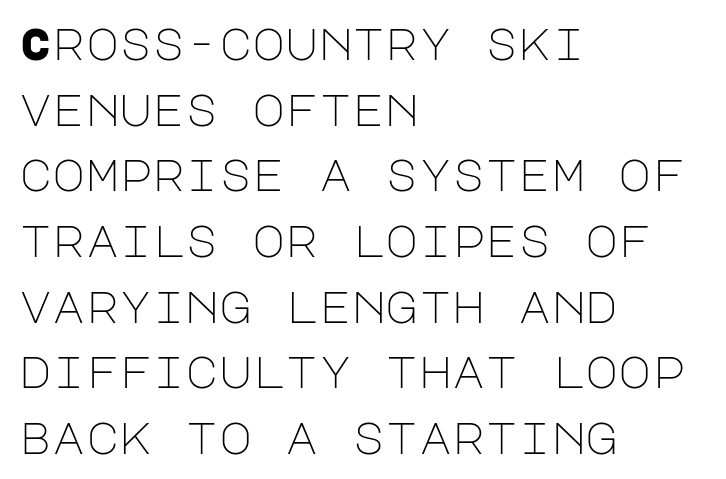
Summary of weight: not heavy and not bold. Letter spacing: default. Does the lettering tilt? It doesn't — this is upright. Honestly, there is no underline to notice here at all. Nope, no serifs anywhere on these letters.
